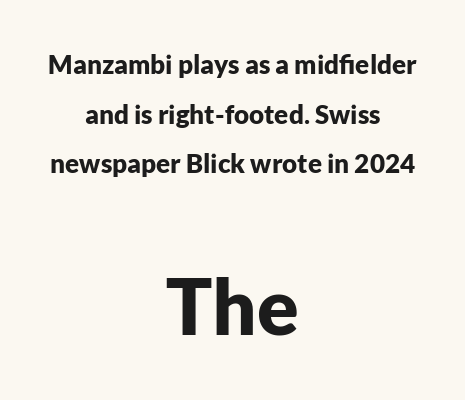
The typography opts for an upright posture over an oblique one. This sample has the flowing, uneven cadence of proportional lettering. Weight check: bold — yes, fully. Honestly, the letter spacing is just normal — you wouldn't notice it. Between these two stacked blocks, the lower one wins on size.
